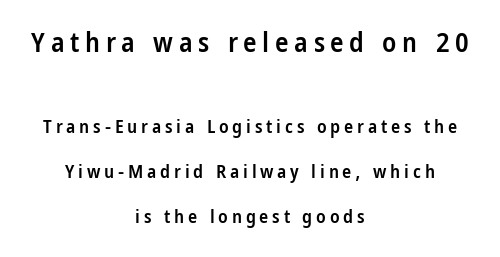
{"serif": "no", "italic": "no", "bold": "semi", "weight": "semibold", "width": "condensed", "stroke_contrast": "low", "x_height": "large", "monospaced": "no", "underline": "no", "align": "center", "line_spacing": "loose", "line_spacing_ratio": 2.38, "letter_spacing": "wide", "letter_spacing_em": 0.2, "larger_block": "first", "size_ratio": 1.47, "glyph_px": 28}
